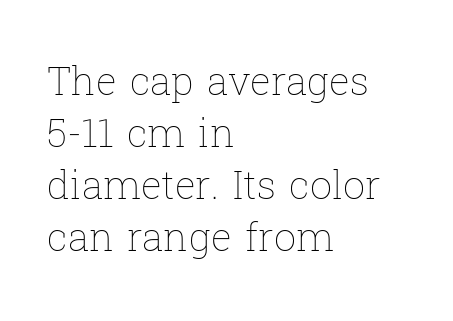
The image shows 39 px thin type, upright; set left-aligned, normal line spacing (1.33x), normal letter spacing, not underlined; low stroke contrast and a medium x-height.
